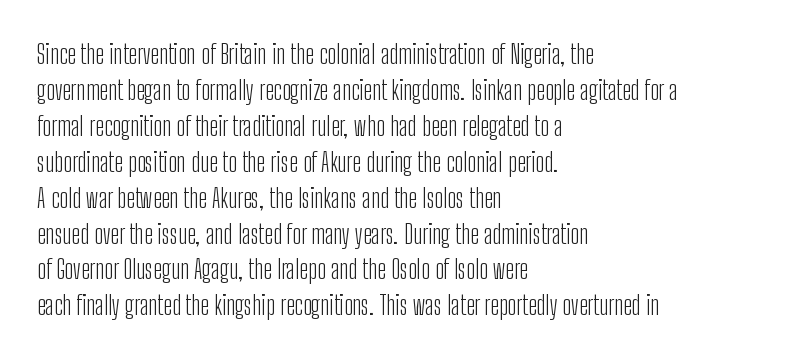
A clean baseline with only descenders dipping below it. The letters stand upright; this is a roman face. The letterforms sit shoulder to shoulder at normal distance. The compositor pushed each line to the left boundary.
